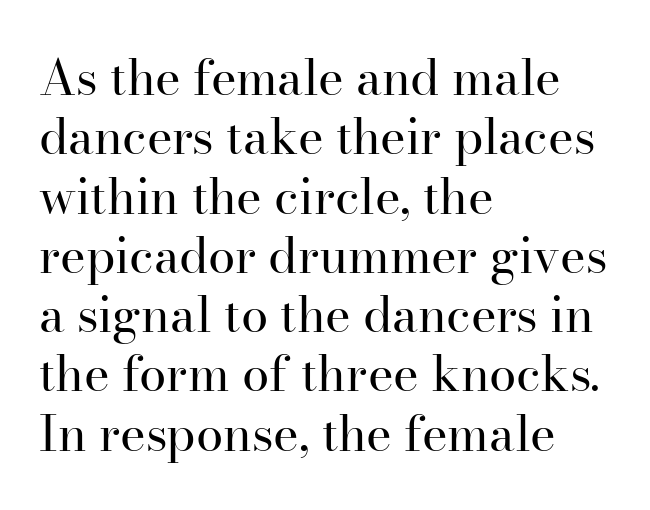
The type is set solid horizontally, with unmodified tracking. This reads as an unemphasized weight, regular at the heaviest. Glance below the letters and you will spot only blank space. The axis of the letterforms is exactly vertical. Character widths vary here, with narrow letters taking less room than wide ones. The face used here is seriffed, in the tradition of book romans.
